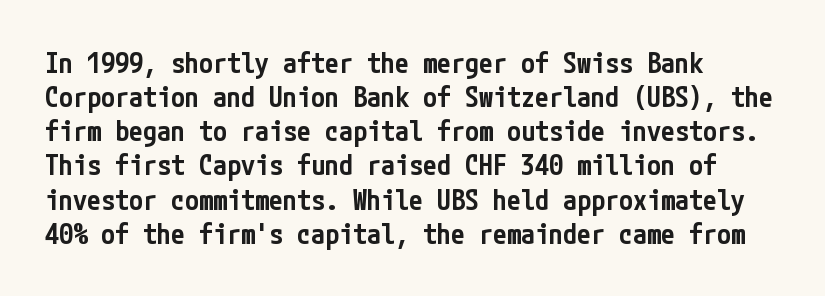
The image shows 28 px semibold, condensed sans-serif type, upright; set left-aligned, line spacing 1.22x, normal letter spacing, not underlined; low stroke contrast and a medium x-height.
